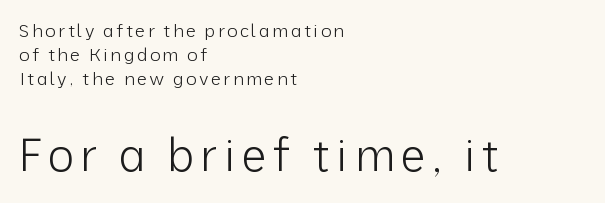
The later block is typeset at a bigger size than the earlier block. Every character sits straight up, as roman type does. A sans-serif font was chosen for this passage. Nobody drew a line under any word here. These lines stack with their left ends in a neat column.
